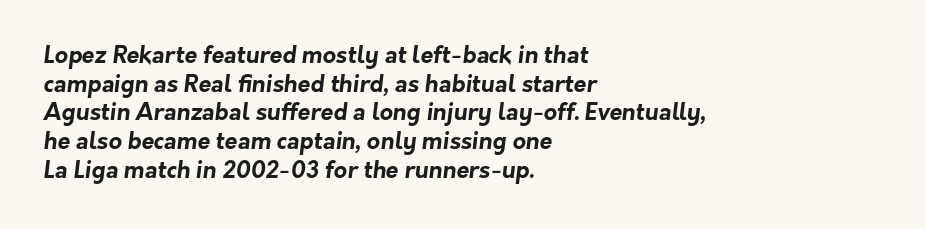
Notice how descenders clear the ascenders below comfortably — that's standard leading. The tracking reads as untouched default to a designer's eye. Stroke thickness is high; the sample reads as a true bold. Descenders hang freely into open space.
